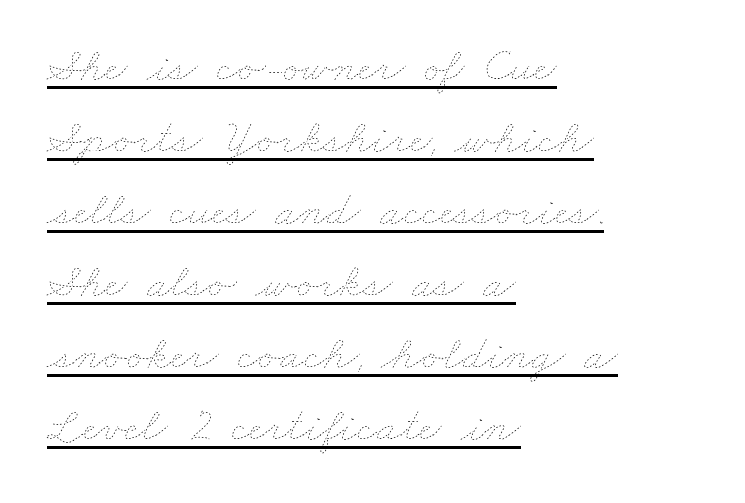
The cut favours lightness, reaching ordinary text weight at its darkest. Proportional: the letters do not fall into vertical columns. Is there much room between lines? A standard amount, neither cramped nor airy. The sample's only ornament is a line tracing under the words. The face used here is rendered with its standard letterfit. In CSS terms this would be text-align: left.
